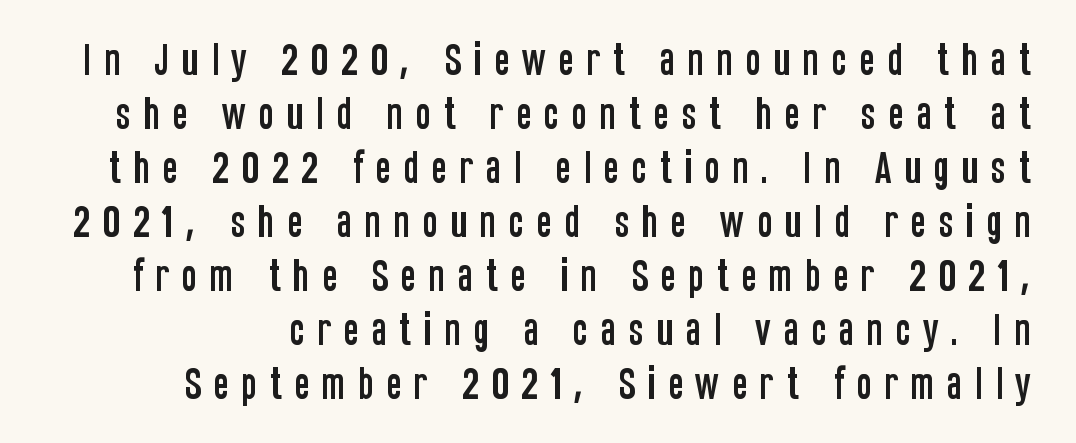
Q: Is the text italic (slanted)? A: No, it is upright.
Q: Is the typeface a serif or a sans-serif typeface? A: Sans-serif.
Q: Is the text underlined? A: No.
Q: Is the spacing between letters normal or unusually wide? A: Unusually wide.
Q: Is the spacing between lines tight, normal or loose? A: Normal.
Q: Width (condensed, normal, or wide)? A: Condensed.
Q: Stroke contrast? A: Low.
Q: x-height? A: Large.
Q: Monospaced? A: No.
